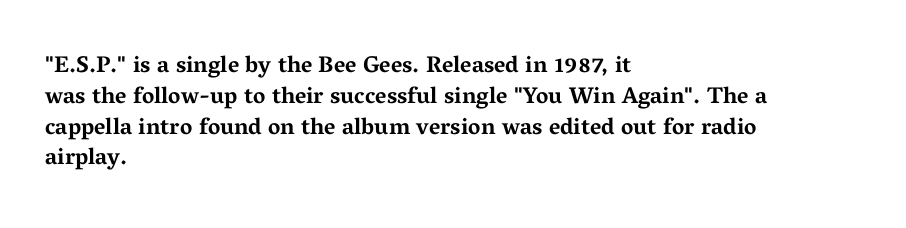
Q: Is the text bold? A: Yes.
Q: Is the text italic (slanted)? A: No, it is upright.
Q: Is the text underlined? A: No.
Q: How is the paragraph aligned? A: Left-aligned.
Q: Is the spacing between letters normal or unusually wide? A: Normal.
Q: Is the spacing between lines tight, normal or loose? A: Normal.
